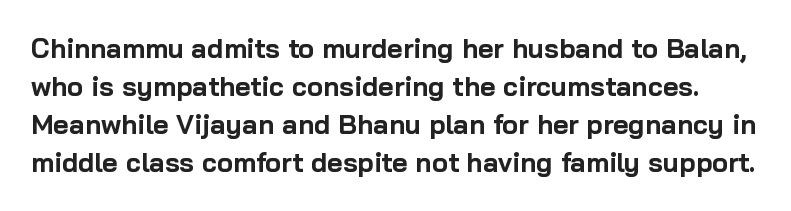
{"italic": "no", "bold": "yes", "underline": "no", "line_spacing": "normal", "line_spacing_ratio": 1.41, "letter_spacing": "normal", "letter_spacing_em": 0.0, "glyph_px": 27}
